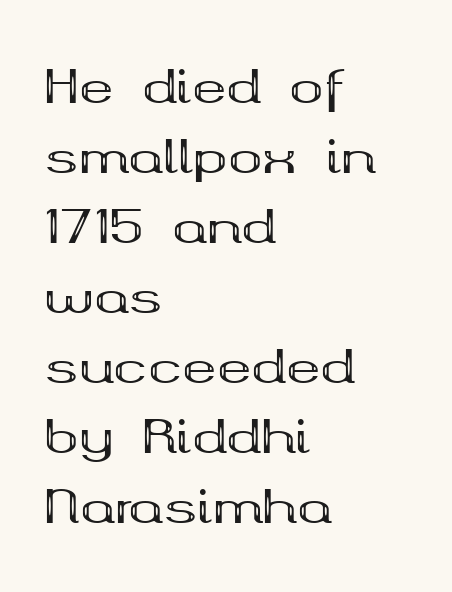
The image shows 46 px bold, wide serif type, upright; set left-aligned, normal line spacing (1.52x), normal letter spacing, not underlined; medium stroke contrast and a medium x-height.
